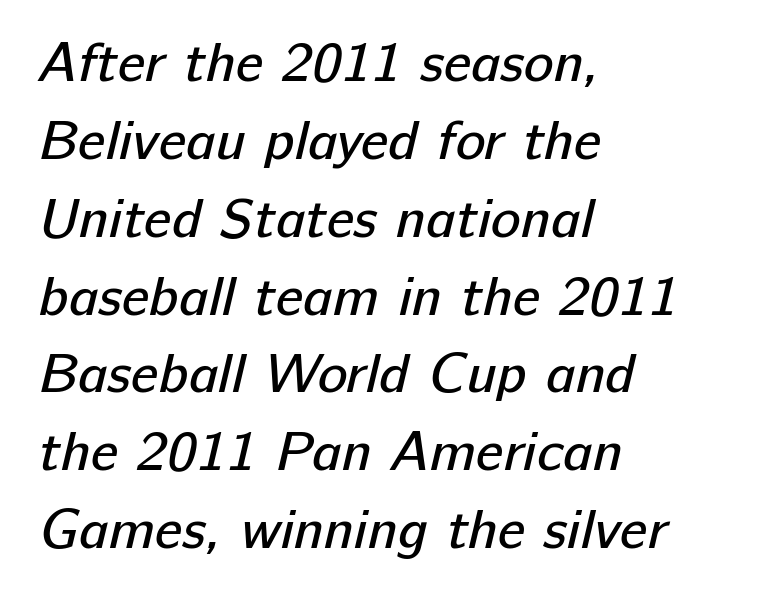
The image shows 56 px regular-weight sans-serif type; set left-aligned, normal line spacing (1.39x), normal letter spacing, not underlined; low stroke contrast and a medium x-height.
